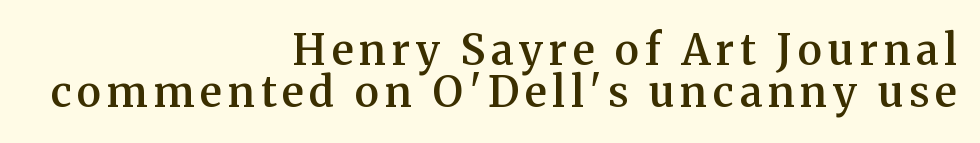
{"serif": "yes", "italic": "no", "bold": "semi", "weight": "semibold", "width": "normal", "stroke_contrast": "medium", "x_height": "medium", "monospaced": "no", "underline": "no", "align": "right", "line_spacing": "tight", "line_spacing_ratio": 1.01, "glyph_px": 42}
